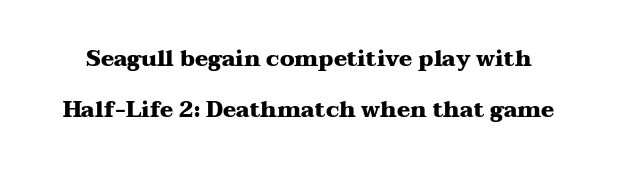
The image shows 22 px bold type, upright; set loose line spacing (2.33x), normal letter spacing, not underlined.
